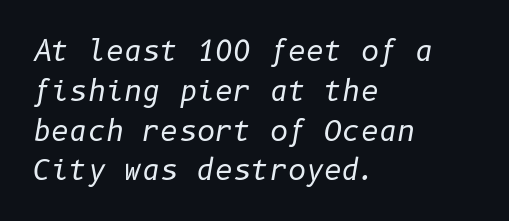
Q: Is the text bold? A: No.
Q: Is the text italic (slanted)? A: Yes, it leans right by about 10 degrees.
Q: Is the text underlined? A: No.
Q: How is the paragraph aligned? A: Left-aligned.
Q: Is the spacing between letters normal or unusually wide? A: Normal.
Q: Is the spacing between lines tight, normal or loose? A: Normal.
Q: Width (condensed, normal, or wide)? A: Normal.
Q: Stroke contrast? A: Low.
Q: x-height? A: Medium.
